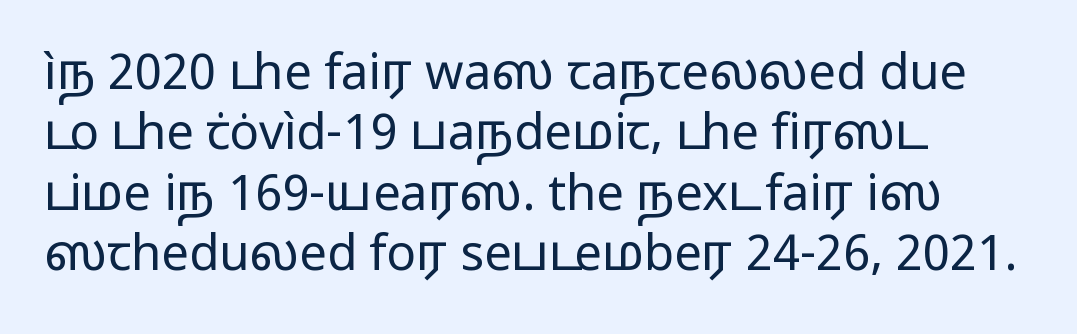
{"serif": "no", "italic": "no", "bold": "no", "weight": "regular", "width": "wide", "stroke_contrast": "low", "x_height": "medium", "monospaced": "no", "underline": "no", "align": "left", "line_spacing_ratio": 1.23, "letter_spacing": "normal", "letter_spacing_em": 0.0, "glyph_px": 49}
